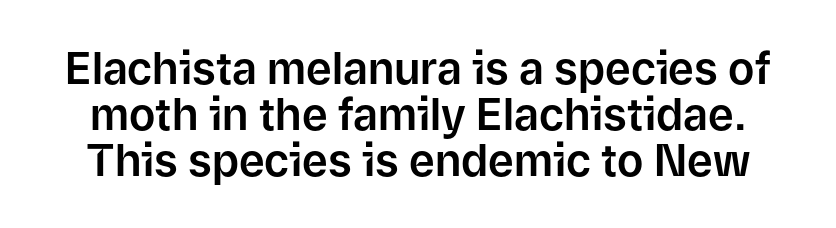
{"serif": "no", "italic": "no", "width": "normal", "stroke_contrast": "low", "x_height": "medium", "monospaced": "no", "underline": "no", "line_spacing": "tight", "line_spacing_ratio": 1.04, "letter_spacing": "normal", "letter_spacing_em": 0.0, "glyph_px": 44}
